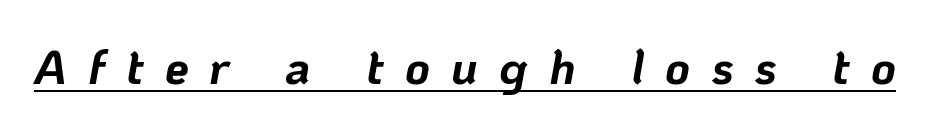
The image shows 48 px bold type, italic (leaning right); set unusually wide letter spacing (+0.44 em), underlined; low stroke contrast and a medium x-height.
